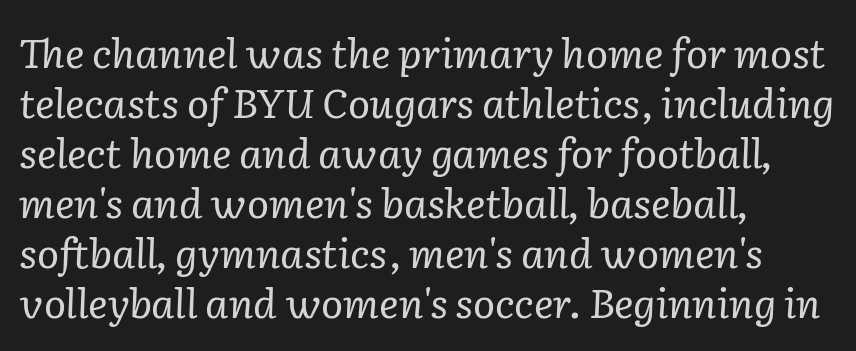
Honestly, the letter spacing is just normal — you wouldn't notice it. Yep, that's italic — everything's leaning. Note: serifs present on the glyphs. Nobody drew a line under any word here. This rendering uses left alignment, leaving the right contour irregular. Compared with a typical body face, this is equally light or lighter still.
